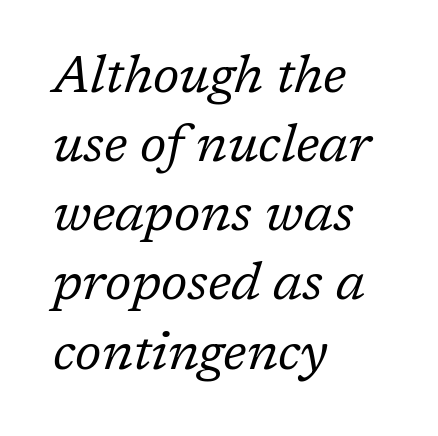
Baseline-to-baseline distance is the conventional proportion of letter height. Casual observation: everything's shoved over to the left. This sample uses an oblique cut, with every glyph tilted off the vertical. Clear beneath every line of the passage. Regarding serifs, this sample has them. Is the stroke heavy? The answer is a plain regular-or-lighter.
